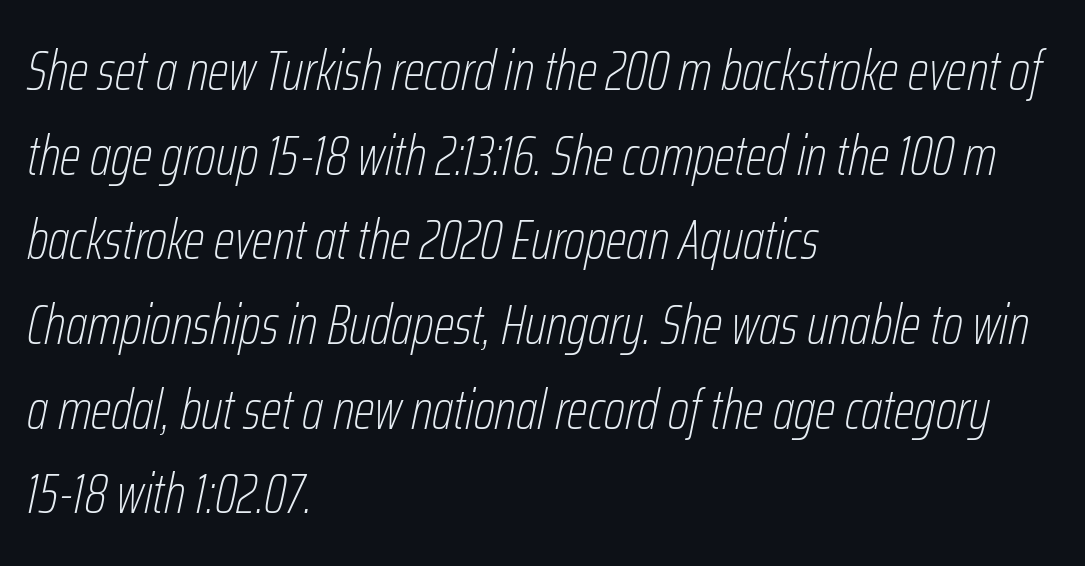
Each word holds together tightly as a unit, with standard inter-letter gaps. The paragraph has a hard left edge and a soft right edge. What's the leading like? Ordinary, nothing unusual. The foot of each line stays bare and open. Varying glyph widths throughout — classic text-font behaviour. No extra ink here — the face is not bold.
